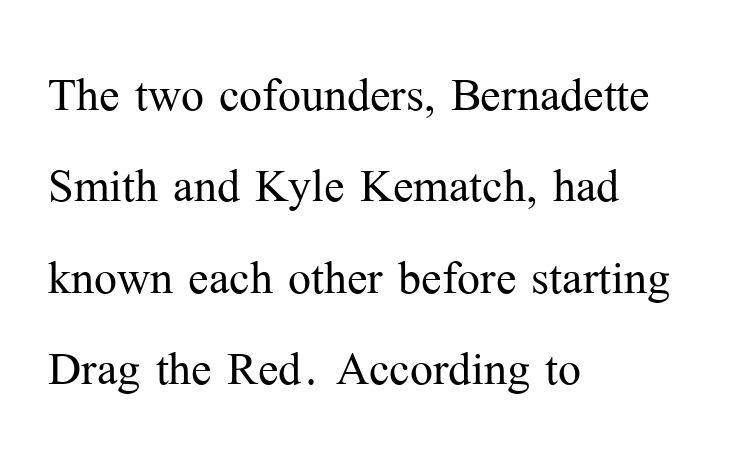
Nobody drew a line under any word here. A typesetter would call this proportional, since set widths differ per character. The block of text has a typical density, with ordinary space between rows. Letter spacing: default. Bold? No — there's no thickening of the strokes.
